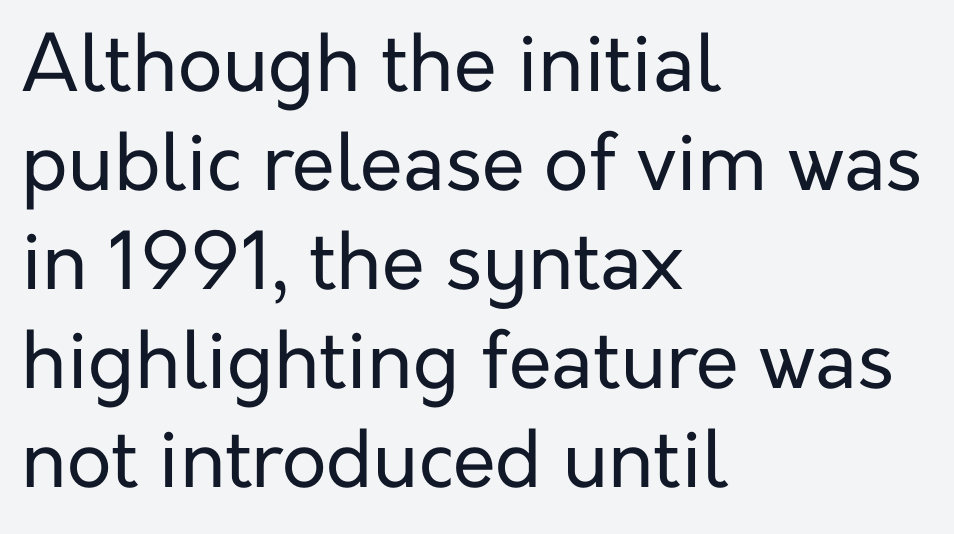
{"serif": "no", "italic": "no", "bold": "no", "weight": "regular", "width": "normal", "stroke_contrast": "low", "x_height": "medium", "monospaced": "no", "underline": "no", "align": "left", "line_spacing": "normal", "line_spacing_ratio": 1.27, "letter_spacing": "normal", "letter_spacing_em": 0.0, "glyph_px": 78}
